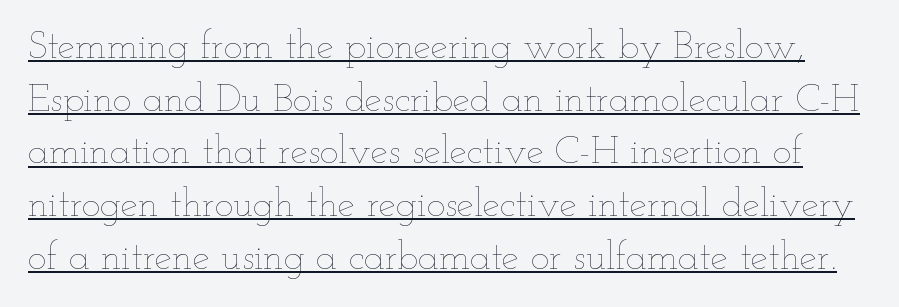
The lettering is marked with a stroke running underneath it. Glyph-to-glyph distance matches everyday printed text. The typeface has the unassuming heft of standard copy or less. Every stem runs plumb, perpendicular to the baseline. Does the leading feel generous? No, just average. The rendering uses natural spacing where letterforms have individual widths.
